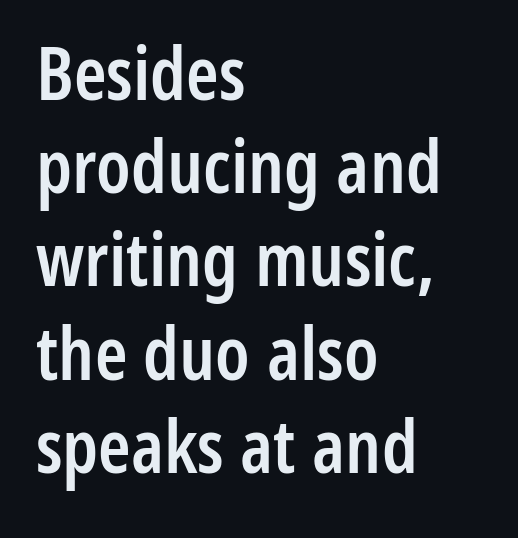
Q: Is the text bold? A: Semi-bold.
Q: Is the text italic (slanted)? A: No, it is upright.
Q: Is the typeface a serif or a sans-serif typeface? A: Sans-serif.
Q: Is the text underlined? A: No.
Q: How is the paragraph aligned? A: Left-aligned.
Q: Is the spacing between letters normal or unusually wide? A: Normal.
Q: Is the spacing between lines tight, normal or loose? A: Normal.
Q: Width (condensed, normal, or wide)? A: Condensed.
Q: Stroke contrast? A: Low.
Q: x-height? A: Medium.
Q: Monospaced? A: No.
